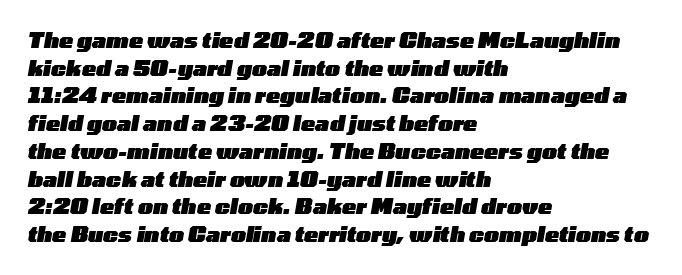
{"italic": "yes", "lean": "right", "slant_degrees": 10, "bold": "yes", "underline": "no", "align": "left", "line_spacing": "normal", "line_spacing_ratio": 1.32, "letter_spacing": "normal", "letter_spacing_em": 0.0, "glyph_px": 21}
